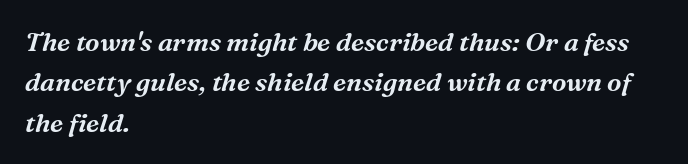
Notice how descenders clear the ascenders below comfortably — that's standard leading. The axis of the letterforms is tilted away from vertical. Compared with typical body copy, the letter spacing here is the same. Each row of text sits above clean, open space.
